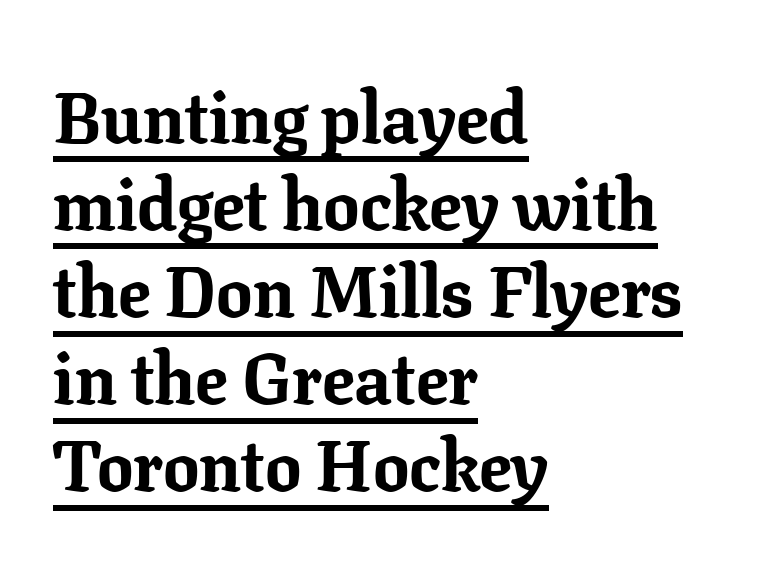
Q: Is the text bold? A: Yes.
Q: Is the text italic (slanted)? A: No, it is upright.
Q: Is the typeface a serif or a sans-serif typeface? A: Serif.
Q: Is the text underlined? A: Yes.
Q: How is the paragraph aligned? A: Left-aligned.
Q: Is the spacing between letters normal or unusually wide? A: Normal.
Q: Width (condensed, normal, or wide)? A: Normal.
Q: Stroke contrast? A: Low.
Q: x-height? A: Medium.
Q: Monospaced? A: No.
